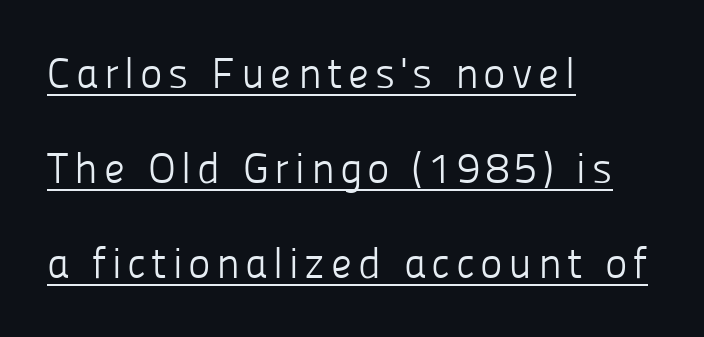
{"serif": "no", "italic": "no", "bold": "no", "weight": "light", "width": "normal", "stroke_contrast": "low", "x_height": "medium", "monospaced": "no", "underline": "yes", "align": "left", "line_spacing": "loose", "line_spacing_ratio": 2.21, "glyph_px": 43}
